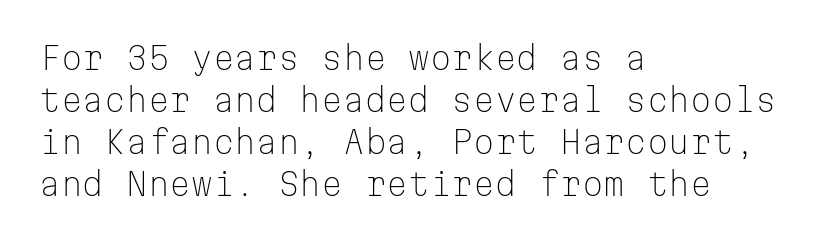
The image shows 31 px light sans-serif type, upright, monospaced; set left-aligned, normal line spacing (1.36x), normal letter spacing, not underlined; low stroke contrast and a medium x-height.
